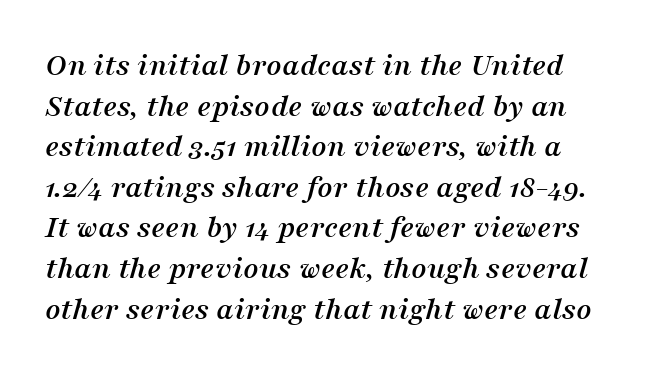
Q: Is the text italic (slanted)? A: Yes, it leans right by about 16 degrees.
Q: Is the typeface a serif or a sans-serif typeface? A: Serif.
Q: Is the text underlined? A: No.
Q: Is the spacing between letters normal or unusually wide? A: Normal.
Q: Width (condensed, normal, or wide)? A: Normal.
Q: Stroke contrast? A: Medium.
Q: x-height? A: Medium.
Q: Monospaced? A: No.
